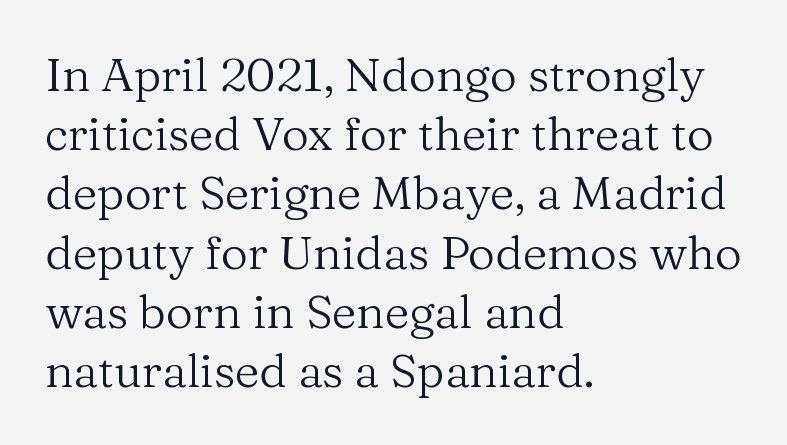
The letters carry serifs — small finishing strokes at the ends of their stems. The lines are quadded left. Note the varied advance widths — an 'i' is clearly narrower than an 'm'. Descender tails drop into unmarked territory. Look at the tracking — it's just the regular setting, nothing added. Leading: standard.
